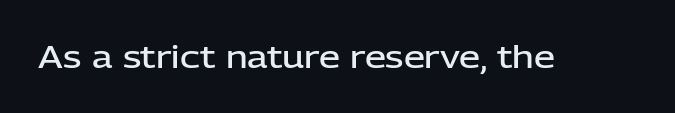
{"serif": "no", "italic": "no", "bold": "semi", "weight": "semibold", "width": "normal", "stroke_contrast": "low", "x_height": "medium", "monospaced": "no", "underline": "no", "letter_spacing": "normal", "letter_spacing_em": 0.0, "glyph_px": 30}
